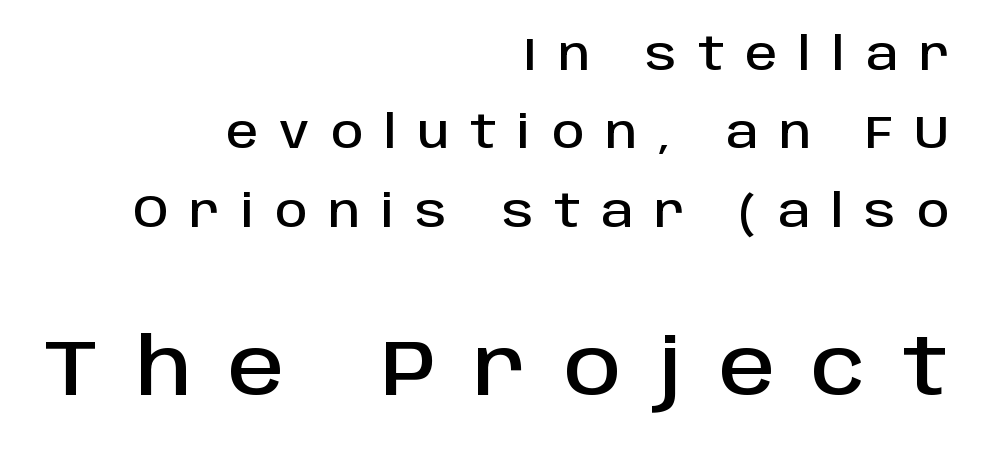
This is sans-serif lettering, the kind often seen on screens and signage. Descenders hang freely into open space. The horizontal fit of the characters is loose and conspicuously gappy. The more generous point size was reserved for the lower chunk. Every stem runs plumb, perpendicular to the baseline. The passage shown is typed in a proportional face where columns would drift.
